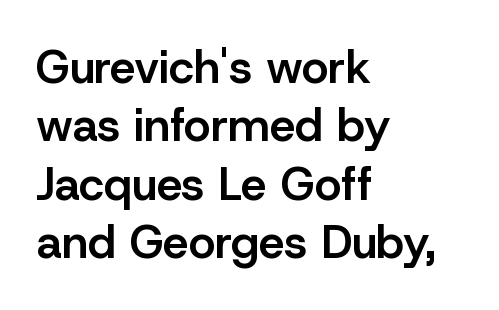
Q: Is the text bold? A: Semi-bold.
Q: Is the text italic (slanted)? A: No, it is upright.
Q: Is the typeface a serif or a sans-serif typeface? A: Sans-serif.
Q: Is the text underlined? A: No.
Q: How is the paragraph aligned? A: Left-aligned.
Q: Is the spacing between letters normal or unusually wide? A: Normal.
Q: Is the spacing between lines tight, normal or loose? A: Normal.
Q: Width (condensed, normal, or wide)? A: Normal.
Q: Stroke contrast? A: Low.
Q: x-height? A: Medium.
Q: Monospaced? A: No.
